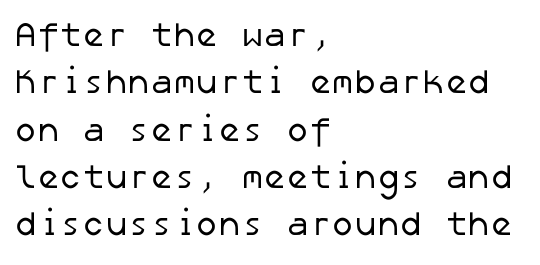
Stem width sits at or under what a default text font uses. The space directly below the letters is spotless. The rows are spaced the way most documents space them. Typeset ragged right — the left edge is the straight one. Inter-character spacing is left at the font's built-in metrics. Nope, no serifs anywhere on these letters.
